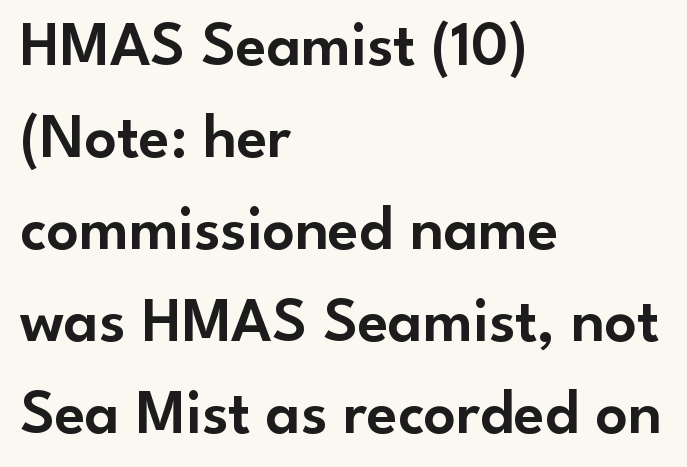
Q: Is the text italic (slanted)? A: No, it is upright.
Q: Is the typeface a serif or a sans-serif typeface? A: Sans-serif.
Q: Is the text underlined? A: No.
Q: How is the paragraph aligned? A: Left-aligned.
Q: Is the spacing between letters normal or unusually wide? A: Normal.
Q: Is the spacing between lines tight, normal or loose? A: Normal.
Q: Width (condensed, normal, or wide)? A: Normal.
Q: Stroke contrast? A: Low.
Q: x-height? A: Small.
Q: Monospaced? A: No.
